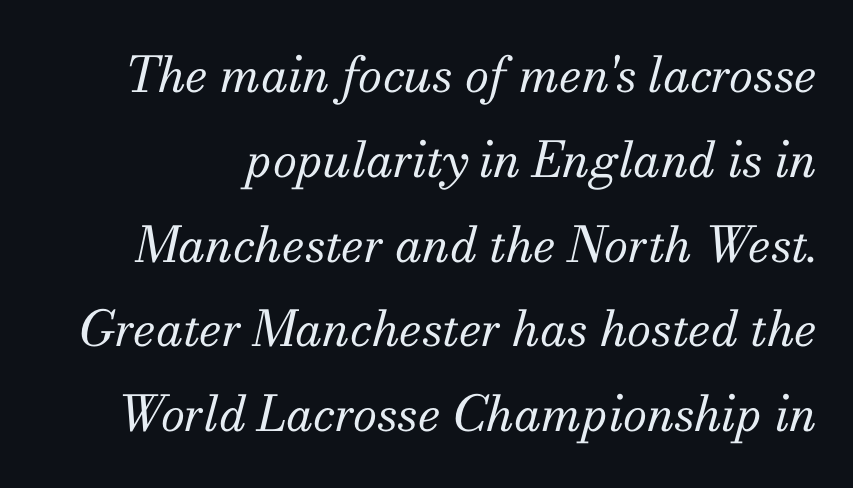
Q: Is the text bold? A: No.
Q: Is the text italic (slanted)? A: Yes, it leans right by about 13 degrees.
Q: Is the typeface a serif or a sans-serif typeface? A: Serif.
Q: Is the text underlined? A: No.
Q: Is the spacing between letters normal or unusually wide? A: Normal.
Q: Width (condensed, normal, or wide)? A: Normal.
Q: Stroke contrast? A: Medium.
Q: x-height? A: Small.
Q: Monospaced? A: No.
